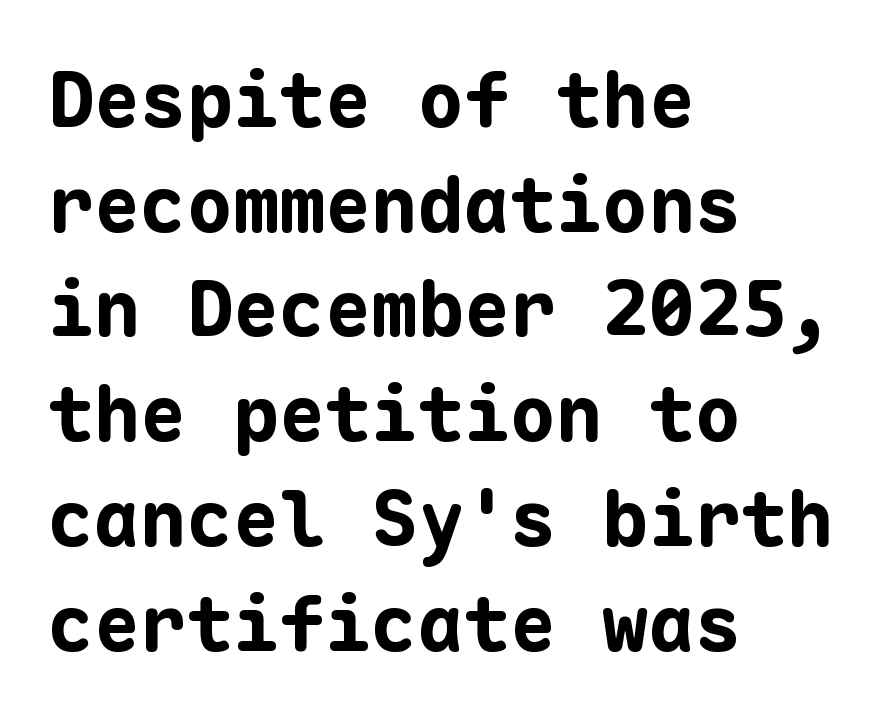
The image shows 77 px bold sans-serif type, upright, monospaced; set left-aligned, normal line spacing (1.36x), normal letter spacing, not underlined; low stroke contrast and a medium x-height.
